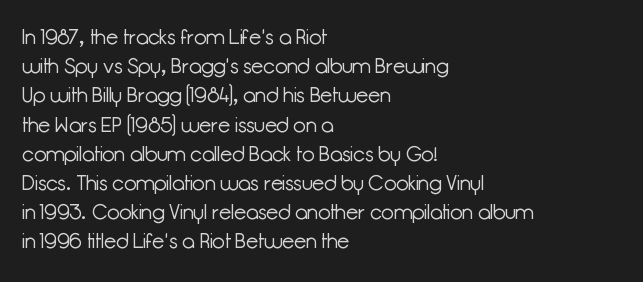
{"italic": "no", "bold": "no", "underline": "no", "align": "left", "line_spacing": "normal", "line_spacing_ratio": 1.46, "letter_spacing": "normal", "letter_spacing_em": 0.0, "glyph_px": 20}
